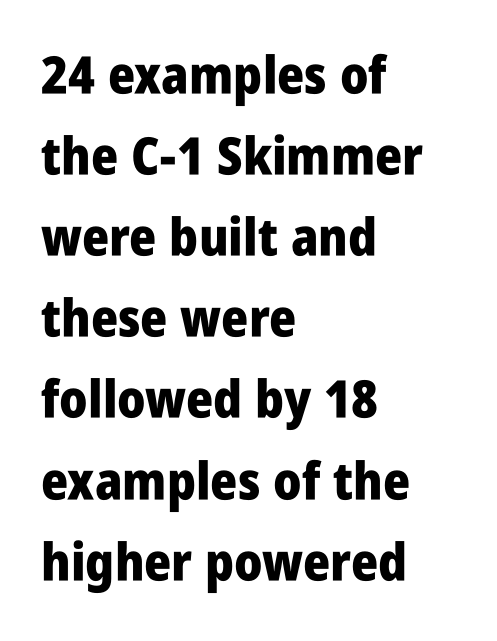
Q: Is the text bold? A: Yes.
Q: Is the text italic (slanted)? A: No, it is upright.
Q: Is the typeface a serif or a sans-serif typeface? A: Sans-serif.
Q: Is the text underlined? A: No.
Q: How is the paragraph aligned? A: Left-aligned.
Q: Is the spacing between letters normal or unusually wide? A: Normal.
Q: Is the spacing between lines tight, normal or loose? A: Normal.
Q: Width (condensed, normal, or wide)? A: Condensed.
Q: Stroke contrast? A: Low.
Q: x-height? A: Large.
Q: Monospaced? A: No.
